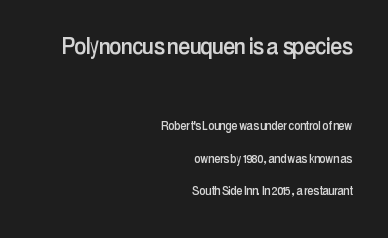
{"italic": "no", "underline": "no", "align": "right", "line_spacing": "loose", "line_spacing_ratio": 2.34, "letter_spacing": "normal", "letter_spacing_em": 0.0, "larger_block": "first", "size_ratio": 1.93, "glyph_px": 27}
